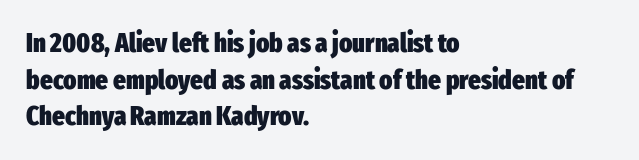
Casual observation: everything's shoved over to the left. Look at the tracking — it's just the regular setting, nothing added. The rendering uses a moderate line-height, typical for paragraphs. Decoration check: the copy has no underline. The face used here has the dense, thick strokes of a bold. The typography opts for an upright posture over an oblique one.
